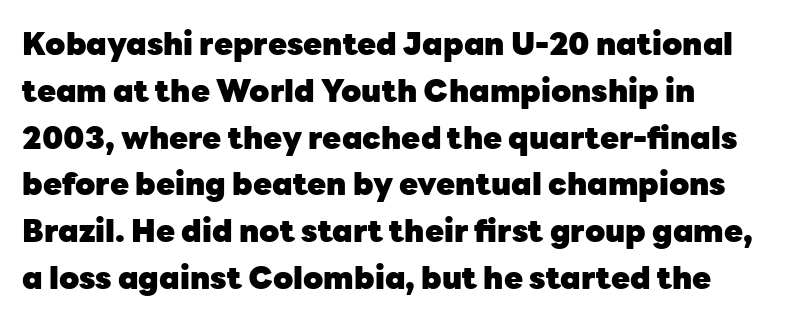
{"serif": "no", "italic": "no", "bold": "yes", "weight": "heavy", "width": "normal", "stroke_contrast": "low", "x_height": "medium", "monospaced": "no", "underline": "no", "align": "left", "line_spacing": "normal", "line_spacing_ratio": 1.51, "letter_spacing": "normal", "letter_spacing_em": 0.0, "glyph_px": 31}
